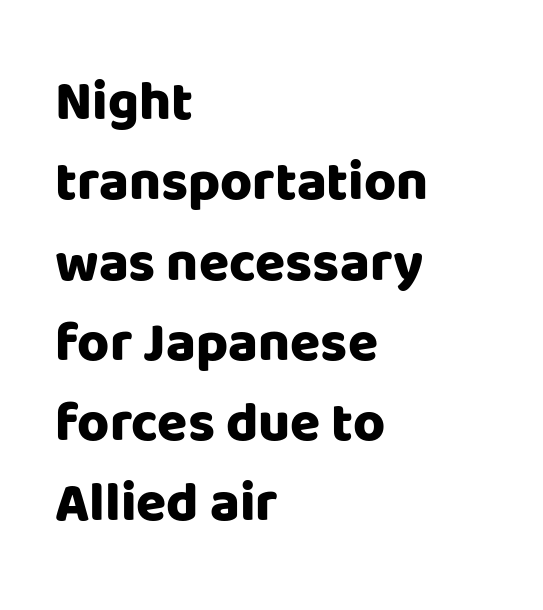
Q: Is the text bold? A: Yes.
Q: Is the text italic (slanted)? A: No, it is upright.
Q: Is the typeface a serif or a sans-serif typeface? A: Sans-serif.
Q: Is the text underlined? A: No.
Q: How is the paragraph aligned? A: Left-aligned.
Q: Is the spacing between letters normal or unusually wide? A: Normal.
Q: Is the spacing between lines tight, normal or loose? A: Normal.
Q: Width (condensed, normal, or wide)? A: Normal.
Q: Stroke contrast? A: Low.
Q: x-height? A: Large.
Q: Monospaced? A: No.
